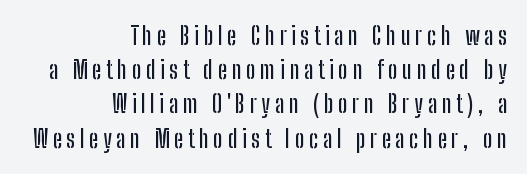
Upright lettering throughout. Vertically, the passage feels balanced, rows spaced as you'd expect. Letters rest on an invisible, unmarked baseline. Every row of glyphs terminates at an identical x-position on the right.
